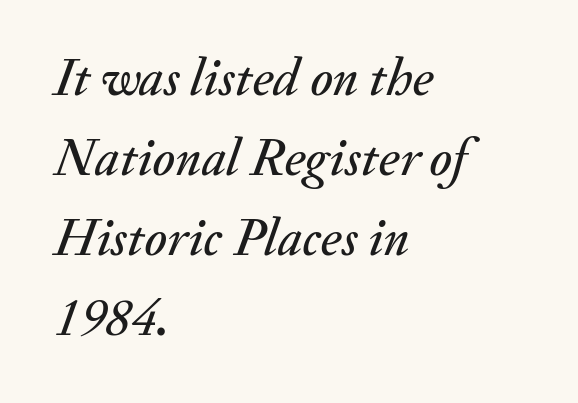
Q: Is the text italic (slanted)? A: Yes, it leans right by about 20 degrees.
Q: Is the text underlined? A: No.
Q: How is the paragraph aligned? A: Left-aligned.
Q: Is the spacing between letters normal or unusually wide? A: Normal.
Q: Is the spacing between lines tight, normal or loose? A: Normal.
Q: Width (condensed, normal, or wide)? A: Normal.
Q: Stroke contrast? A: Medium.
Q: x-height? A: Small.
Q: Monospaced? A: No.
